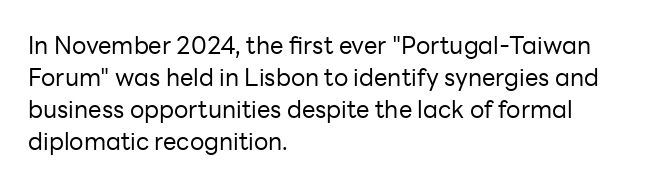
The strip under each line holds only bare page. You could call the tracking neutral — neither tight nor loose. Where is the straight margin? On the left. Upright lettering throughout. The weight tops out at a normal text grade.
